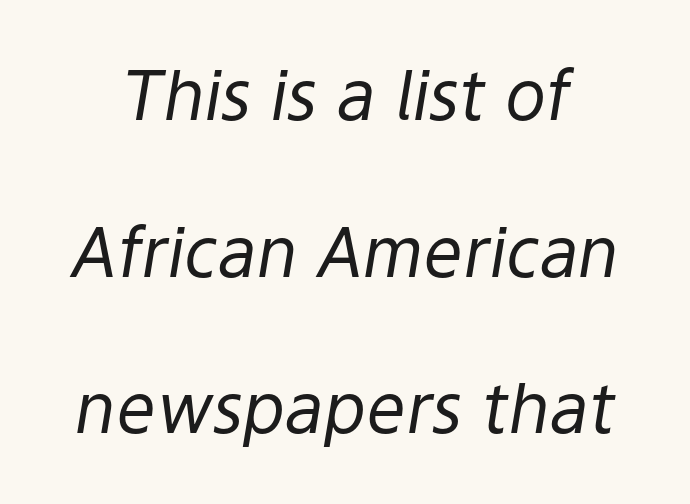
Q: Is the text bold? A: No.
Q: Is the text italic (slanted)? A: Yes, it leans right by about 9 degrees.
Q: Is the text underlined? A: No.
Q: Is the spacing between letters normal or unusually wide? A: Normal.
Q: Is the spacing between lines tight, normal or loose? A: Loose.
Q: Width (condensed, normal, or wide)? A: Normal.
Q: Stroke contrast? A: Low.
Q: x-height? A: Medium.
Q: Monospaced? A: No.
